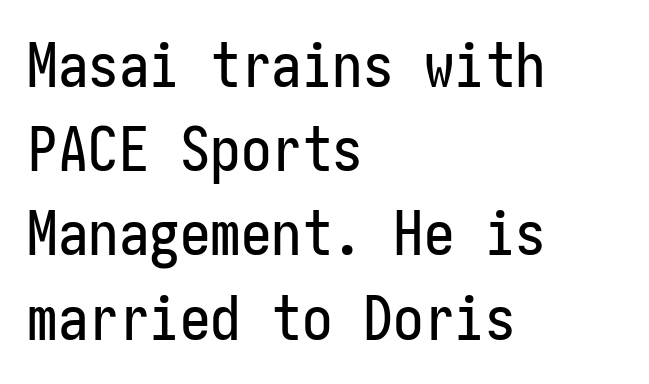
Q: Is the text italic (slanted)? A: No, it is upright.
Q: Is the typeface a serif or a sans-serif typeface? A: Sans-serif.
Q: Is the text underlined? A: No.
Q: How is the paragraph aligned? A: Left-aligned.
Q: Is the spacing between letters normal or unusually wide? A: Normal.
Q: Is the spacing between lines tight, normal or loose? A: Normal.
Q: Width (condensed, normal, or wide)? A: Condensed.
Q: Stroke contrast? A: Low.
Q: x-height? A: Medium.
